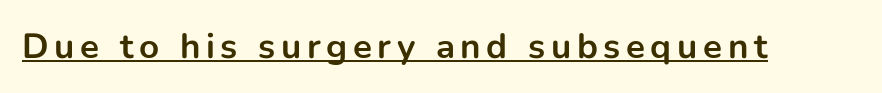
Q: Is the text bold? A: Yes.
Q: Is the text italic (slanted)? A: No, it is upright.
Q: Is the typeface a serif or a sans-serif typeface? A: Sans-serif.
Q: Is the text underlined? A: Yes.
Q: Width (condensed, normal, or wide)? A: Normal.
Q: Stroke contrast? A: Low.
Q: x-height? A: Medium.
Q: Monospaced? A: No.
